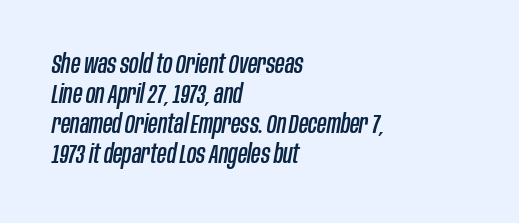
No extra tracking has been applied to these lines. The glyphs look as if they've been sheared to an angle. The foot of each line stays bare and open. Compared with a centered layout, this one pins lines to the left instead.
